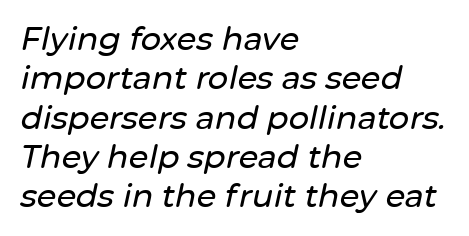
The image shows 32 px text type, italic (leaning right); set left-aligned, line spacing 1.23x, normal letter spacing, not underlined; low stroke contrast and a medium x-height.
